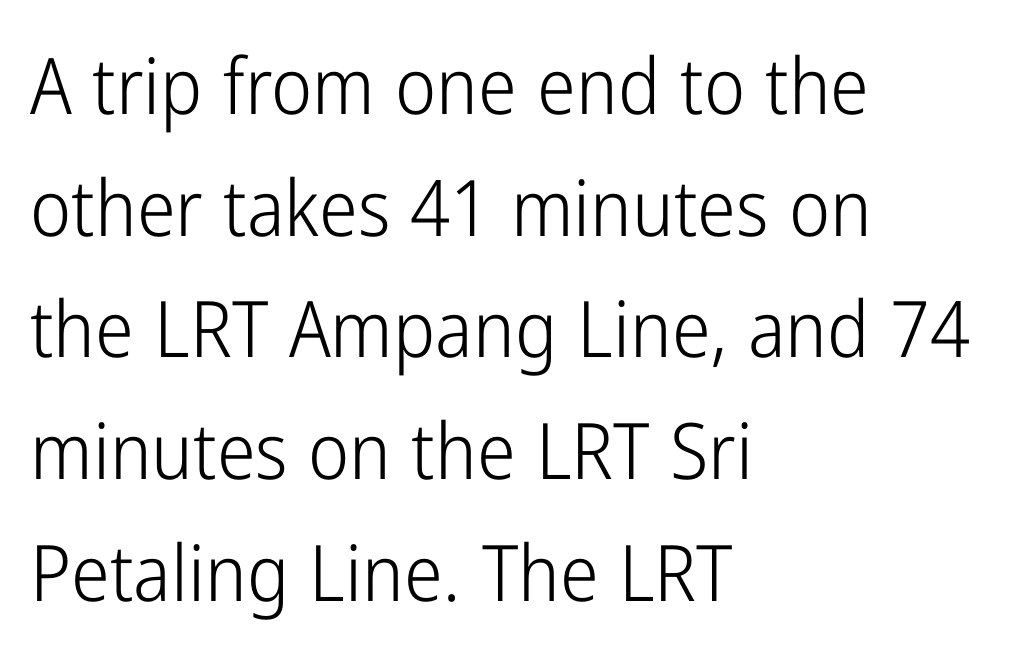
The image shows 78 px light, condensed sans-serif type, upright; set left-aligned, normal line spacing (1.56x), normal letter spacing, not underlined; low stroke contrast and a medium x-height.
